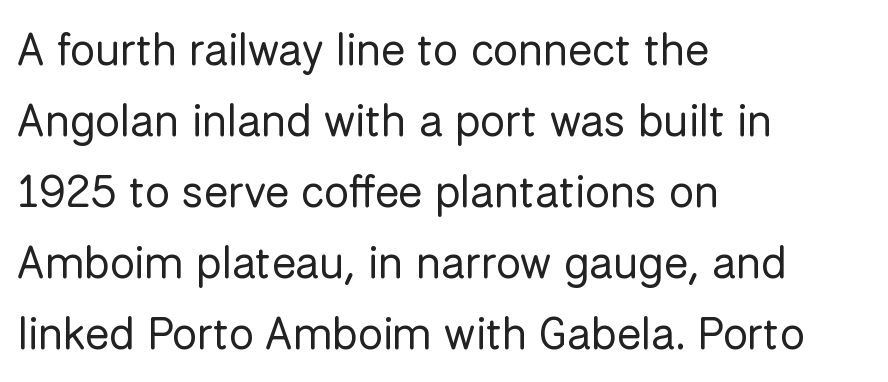
The image shows 45 px regular-weight sans-serif type, upright; set left-aligned, normal line spacing (1.58x), normal letter spacing, not underlined; low stroke contrast and a medium x-height.
